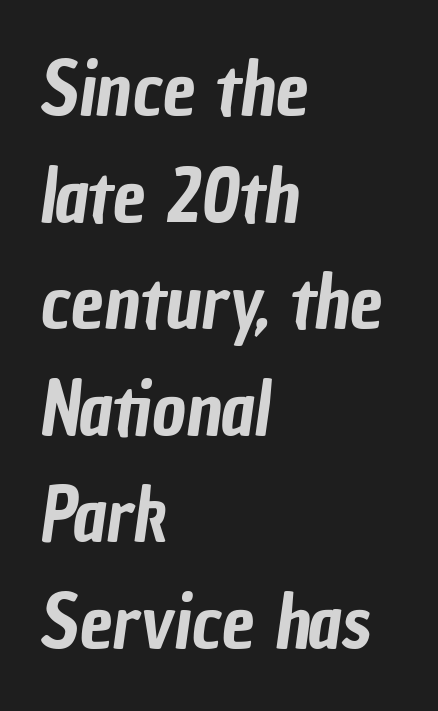
Clear beneath every line of the passage. Every row of glyphs begins at an identical x-position on the left. Character widths vary here, with narrow letters taking less room than wide ones. Regular leading.
